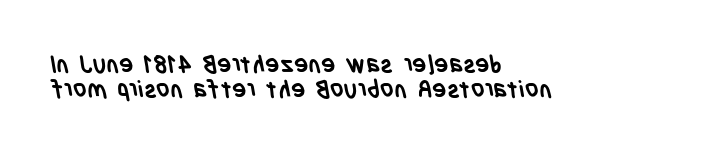
Q: Is the text bold? A: Yes.
Q: Is the text underlined? A: No.
Q: How is the paragraph aligned? A: Left-aligned.
Q: Is the spacing between letters normal or unusually wide? A: Normal.
Q: Is the spacing between lines tight, normal or loose? A: Tight.
